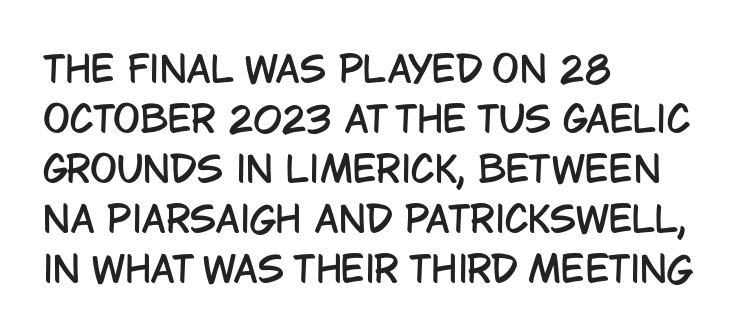
The image shows 36 px condensed sans-serif type, upright; set left-aligned, normal line spacing (1.39x), normal letter spacing, not underlined; low stroke contrast and a large x-height.
